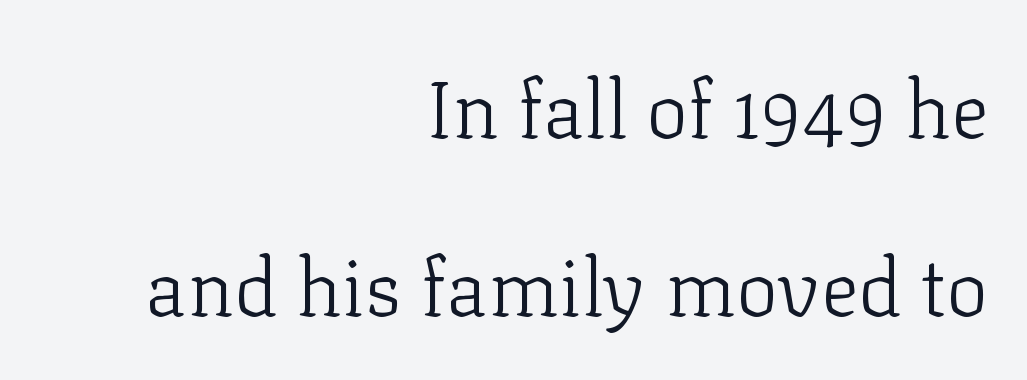
{"serif": "yes", "italic": "no", "bold": "no", "weight": "light", "width": "normal", "stroke_contrast": "low", "x_height": "medium", "monospaced": "no", "underline": "no", "align": "right", "line_spacing": "loose", "line_spacing_ratio": 2.25, "letter_spacing": "normal", "letter_spacing_em": 0.0, "glyph_px": 79}
